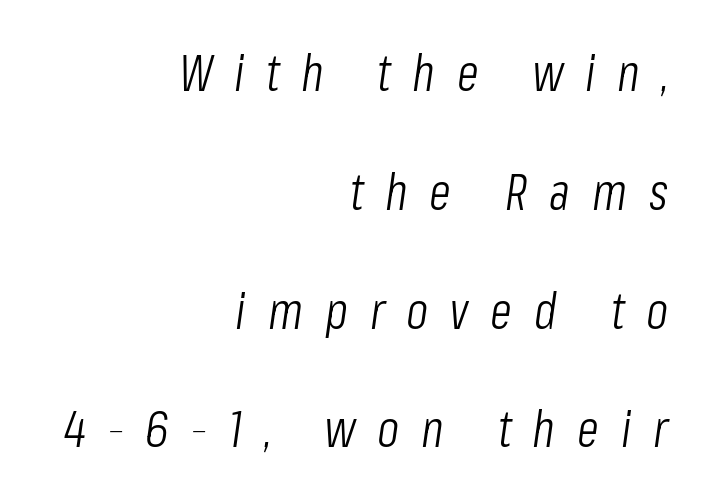
The image shows 51 px light, condensed type, italic (leaning right); set right-aligned, loose line spacing (2.33x), unusually wide letter spacing (+0.43 em), not underlined; low stroke contrast and a medium x-height.
